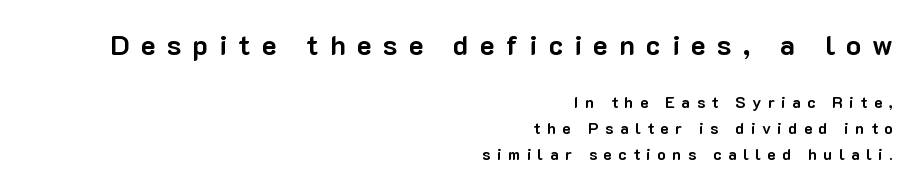
Q: Is the text bold? A: Yes.
Q: Is the text italic (slanted)? A: No, it is upright.
Q: Is the typeface a serif or a sans-serif typeface? A: Sans-serif.
Q: Is the text underlined? A: No.
Q: How is the paragraph aligned? A: Right-aligned.
Q: Is the spacing between letters normal or unusually wide? A: Unusually wide.
Q: Is the spacing between lines tight, normal or loose? A: Normal.
Q: Which block of text is set in a larger size, the first (top) or the second (bottom)? A: The first (top) one.
Q: Width (condensed, normal, or wide)? A: Normal.
Q: Stroke contrast? A: Low.
Q: x-height? A: Medium.
Q: Monospaced? A: No.
